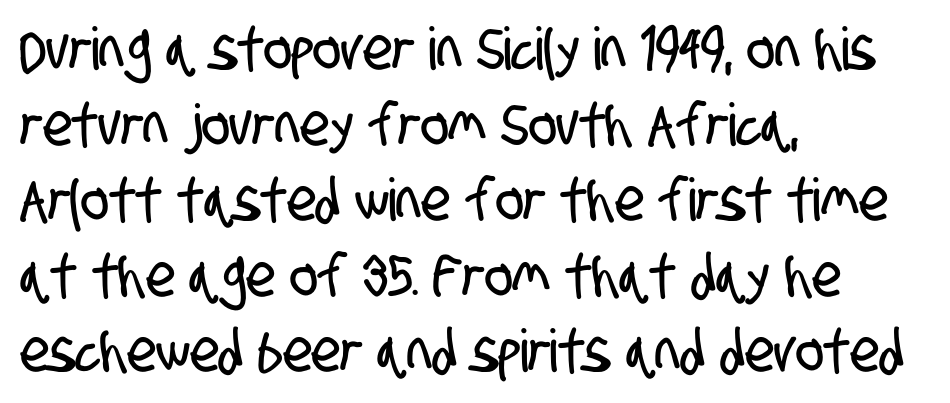
The image shows 59 px condensed sans-serif type; set left-aligned, normal line spacing (1.28x), normal letter spacing, not underlined; low stroke contrast and a large x-height.
